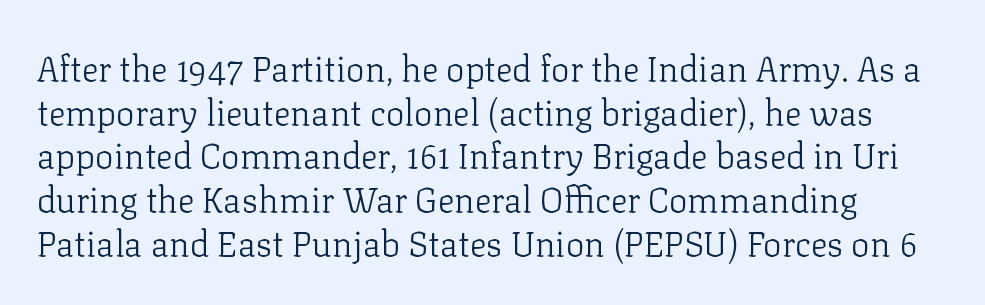
The image shows 35 px light serif type, upright; set normal line spacing (1.25x), normal letter spacing, not underlined; low stroke contrast and a medium x-height.
